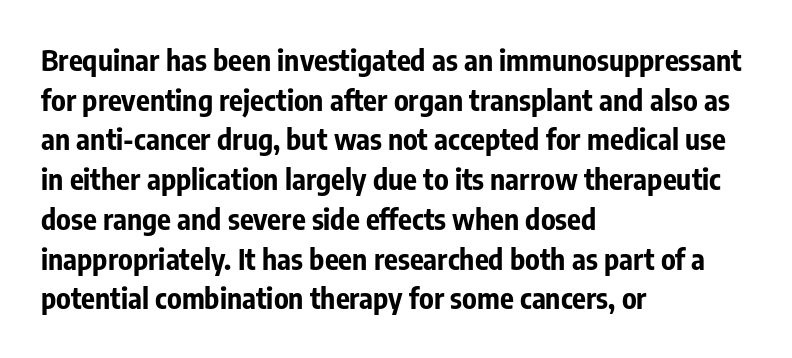
Q: Is the text bold? A: Yes.
Q: Is the text italic (slanted)? A: No, it is upright.
Q: Is the typeface a serif or a sans-serif typeface? A: Sans-serif.
Q: Is the text underlined? A: No.
Q: How is the paragraph aligned? A: Left-aligned.
Q: Is the spacing between letters normal or unusually wide? A: Normal.
Q: Is the spacing between lines tight, normal or loose? A: Normal.
Q: Width (condensed, normal, or wide)? A: Condensed.
Q: Stroke contrast? A: Low.
Q: x-height? A: Medium.
Q: Monospaced? A: No.
